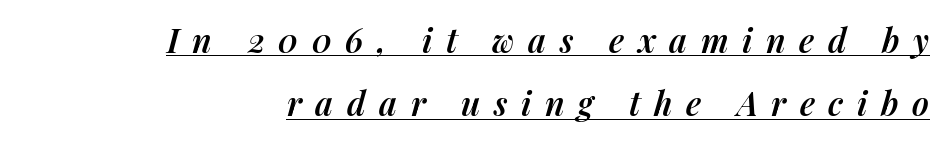
{"italic": "yes", "lean": "right", "slant_degrees": 14, "bold": "semi", "weight": "semibold", "width": "normal", "stroke_contrast": "medium", "x_height": "medium", "monospaced": "no", "underline": "yes", "align": "right", "line_spacing": "loose", "line_spacing_ratio": 1.92, "letter_spacing": "wide", "letter_spacing_em": 0.41, "glyph_px": 33}
